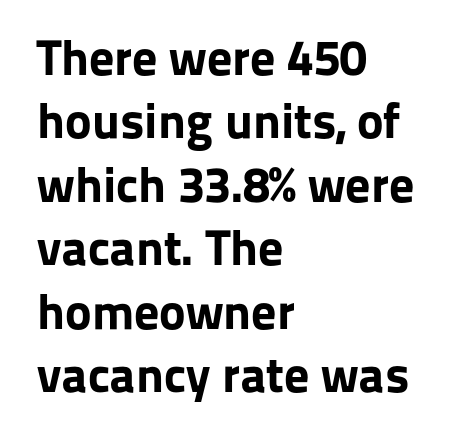
{"serif": "no", "italic": "no", "bold": "yes", "weight": "bold", "width": "normal", "stroke_contrast": "low", "x_height": "medium", "monospaced": "no", "underline": "no", "align": "left", "line_spacing": "normal", "line_spacing_ratio": 1.27, "letter_spacing": "normal", "letter_spacing_em": 0.0, "glyph_px": 50}
